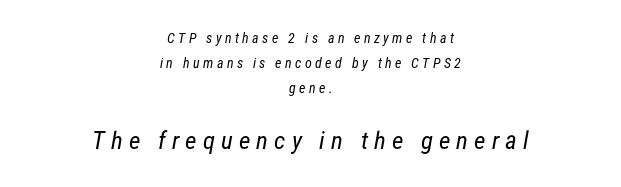
Q: Is the text bold? A: No.
Q: Is the text underlined? A: No.
Q: How is the paragraph aligned? A: Centered.
Q: Is the spacing between letters normal or unusually wide? A: Unusually wide.
Q: Which block of text is set in a larger size, the first (top) or the second (bottom)? A: The second (bottom) one.
